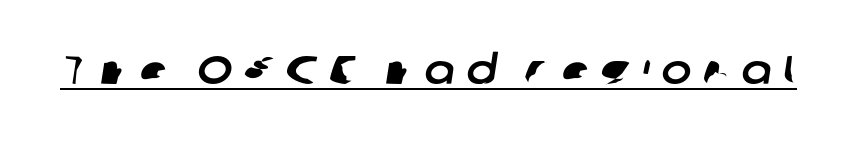
{"serif": "no", "width": "normal", "stroke_contrast": "low", "x_height": "medium", "monospaced": "no", "underline": "yes", "letter_spacing": "wide", "letter_spacing_em": 0.29, "glyph_px": 40}
